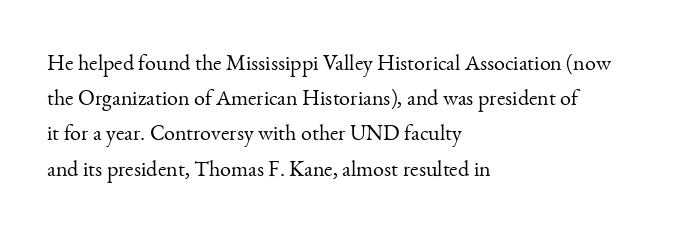
The image shows 22 px text type, upright; set left-aligned, normal line spacing (1.6x), normal letter spacing, not underlined.
